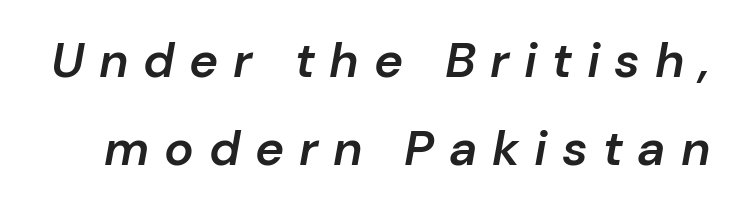
In terms of weight, the rendering is demibold, just under bold. This is oblique type, the kind used for emphasis or titles. Observe the wide spacing: letters keep a clear distance from each other. Is this a fixed-width face? No — the glyphs have proportional, varying widths. A clean baseline with only descenders dipping below it.
